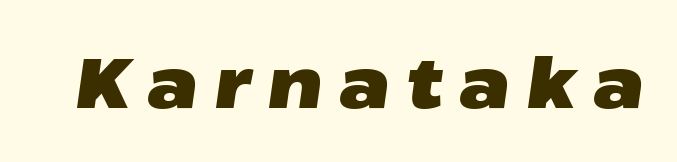
The image shows 70 px heavy, wide type, italic (leaning right); set unusually wide letter spacing (+0.24 em), not underlined; low stroke contrast and a medium x-height.
